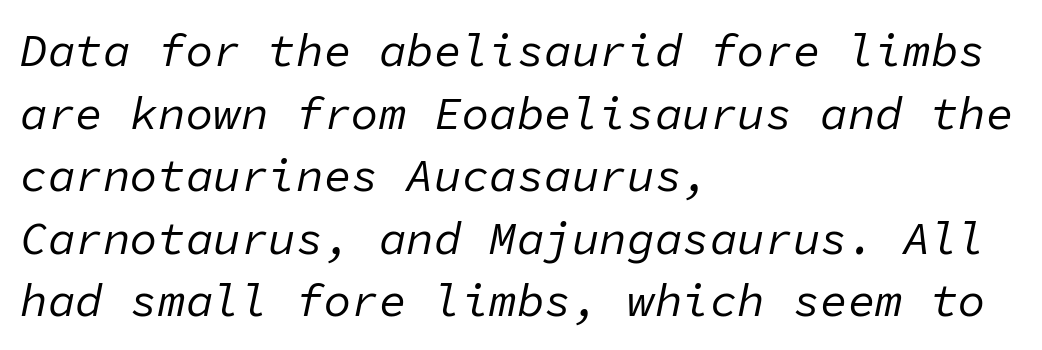
The image shows 46 px regular-weight type, italic (leaning right), monospaced; set left-aligned, normal line spacing (1.36x), normal letter spacing, not underlined; low stroke contrast and a medium x-height.
